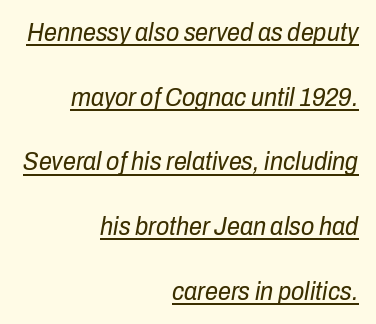
Q: Is the text bold? A: No.
Q: Is the text italic (slanted)? A: Yes, it leans right by about 10 degrees.
Q: Is the text underlined? A: Yes.
Q: How is the paragraph aligned? A: Right-aligned.
Q: Is the spacing between letters normal or unusually wide? A: Normal.
Q: Is the spacing between lines tight, normal or loose? A: Loose.
